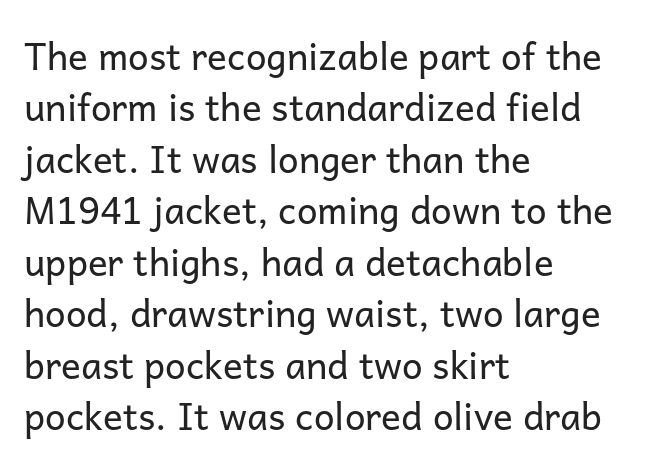
Q: Is the text bold? A: No.
Q: Is the text italic (slanted)? A: No, it is upright.
Q: Is the typeface a serif or a sans-serif typeface? A: Sans-serif.
Q: Is the text underlined? A: No.
Q: How is the paragraph aligned? A: Left-aligned.
Q: Is the spacing between letters normal or unusually wide? A: Normal.
Q: Is the spacing between lines tight, normal or loose? A: Normal.
Q: Width (condensed, normal, or wide)? A: Normal.
Q: Stroke contrast? A: Low.
Q: x-height? A: Medium.
Q: Monospaced? A: No.
